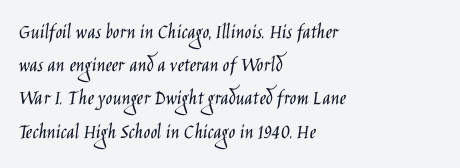
Weight: regular or lighter. Tracking value appears to be zero — textbook default spacing. The passage shown stacks its lines at a standard gap. The lines in this sample share a left origin and differ only in where they stop. Anything drawn beneath the words? Only blank space.
